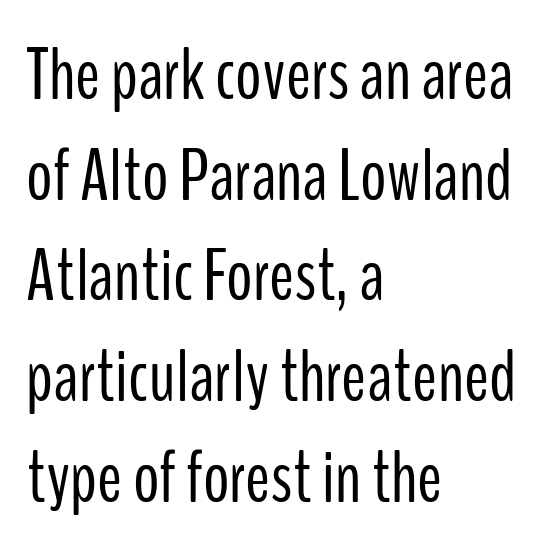
{"serif": "no", "italic": "no", "bold": "no", "weight": "light", "width": "condensed", "stroke_contrast": "low", "x_height": "medium", "monospaced": "no", "underline": "no", "align": "left", "line_spacing": "normal", "line_spacing_ratio": 1.36, "letter_spacing": "normal", "letter_spacing_em": 0.0, "glyph_px": 74}
